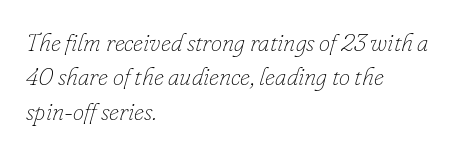
{"italic": "yes", "lean": "right", "slant_degrees": 16, "bold": "no", "underline": "no", "align": "left", "line_spacing": "normal", "line_spacing_ratio": 1.38, "letter_spacing": "normal", "letter_spacing_em": 0.0, "glyph_px": 25}
